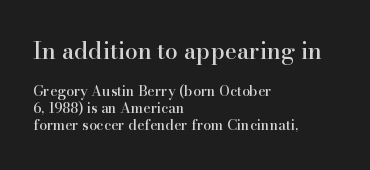
The image shows 23 px text type, upright; set left-aligned, line spacing 1.23x, normal letter spacing, not underlined; the first (top) block is 1.64x larger.
